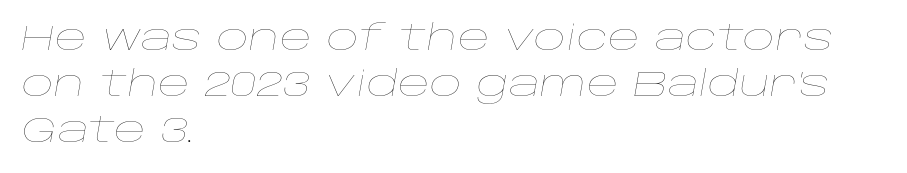
{"italic": "yes", "lean": "right", "slant_degrees": 10, "bold": "no", "weight": "thin", "width": "wide", "stroke_contrast": "low", "x_height": "large", "monospaced": "no", "underline": "no", "align": "left", "line_spacing": "normal", "line_spacing_ratio": 1.31, "letter_spacing": "normal", "letter_spacing_em": 0.0, "glyph_px": 35}
